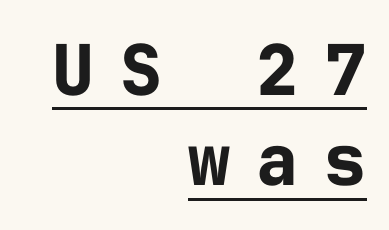
Interline gaps are of average width in this sample. These lines were composed using upright roman letters. This rendering employs a face without finishing strokes, i.e., a sans-serif. The typesetting leans heavy: a genuine bold.
